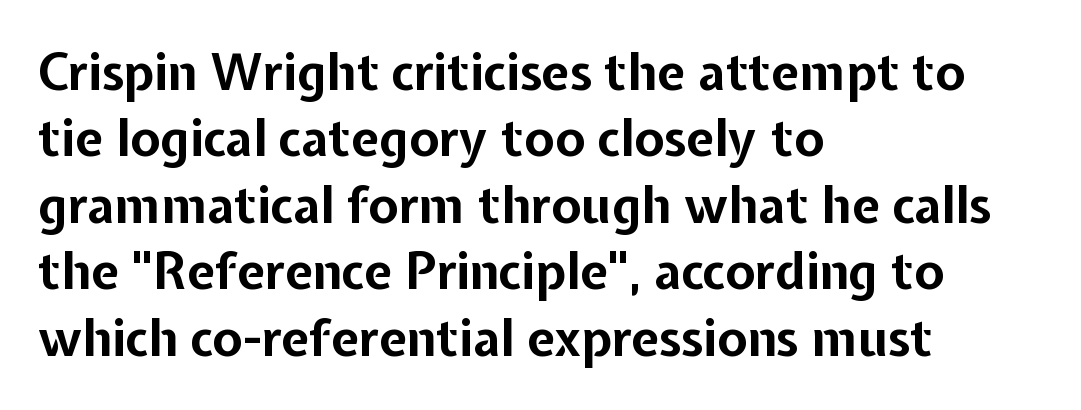
{"serif": "no", "italic": "no", "bold": "yes", "weight": "bold", "width": "normal", "stroke_contrast": "low", "x_height": "medium", "monospaced": "no", "underline": "no", "align": "left", "line_spacing": "normal", "line_spacing_ratio": 1.33, "letter_spacing": "normal", "letter_spacing_em": 0.0, "glyph_px": 50}
